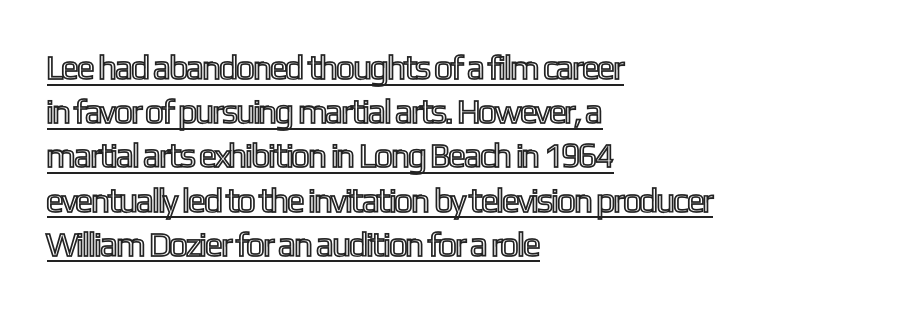
The image shows 34 px condensed type, upright; set left-aligned, normal line spacing (1.3x), normal letter spacing, underlined; a medium x-height.
